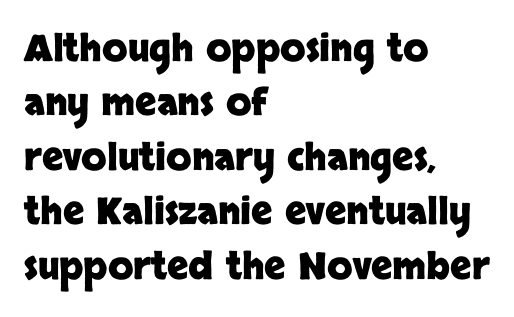
{"serif": "no", "italic": "no", "bold": "yes", "weight": "heavy", "width": "normal", "stroke_contrast": "low", "x_height": "large", "monospaced": "no", "underline": "no", "align": "left", "line_spacing": "normal", "line_spacing_ratio": 1.47, "letter_spacing": "normal", "letter_spacing_em": 0.0, "glyph_px": 37}
